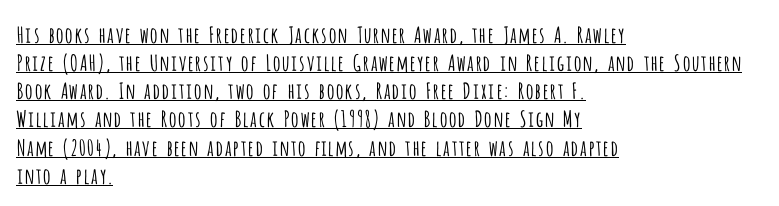
The image shows 22 px text type, upright; set left-aligned, normal line spacing (1.28x), normal letter spacing, underlined.
